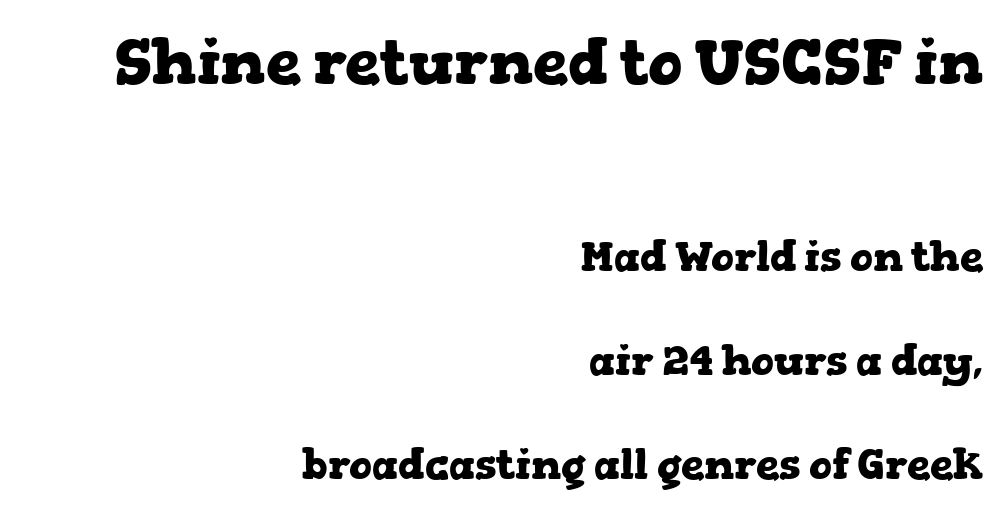
Bare-footed words on every line. A serif font was chosen for this passage. Posture: vertical. Rows of type keep a wide berth in the vertical direction.
